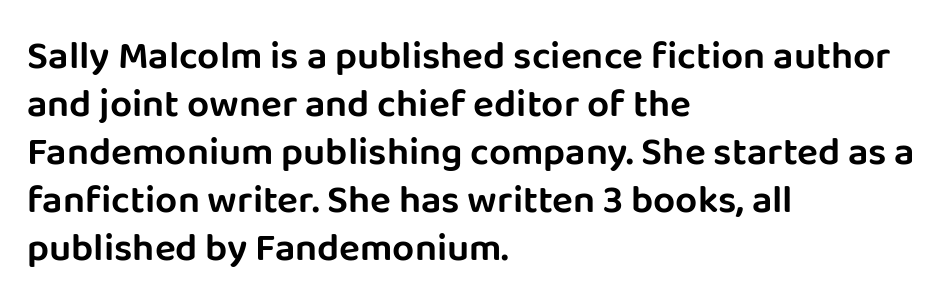
{"serif": "no", "italic": "no", "width": "normal", "stroke_contrast": "low", "x_height": "large", "monospaced": "no", "underline": "no", "align": "left", "line_spacing_ratio": 1.23, "letter_spacing": "normal", "letter_spacing_em": 0.0, "glyph_px": 39}
